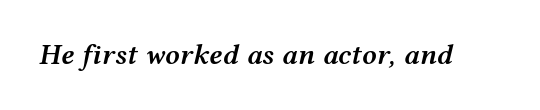
Characters follow at the spacing the type designer built in. Posture: slanted. Decoration check: the copy has no underline. This is the in-between weight designers call semibold or demi. The face used here is proportionally spaced, like ordinary book or web type.
